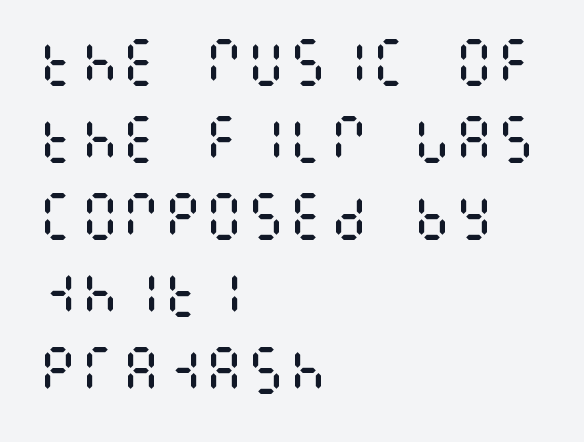
The letterforms sit at book weight or below. Honestly, there is no underline to notice here at all. Students, observe: this is what conventionally led text looks like. The passage is arranged the way most books set body copy — flush left. Default kerning and tracking; the words read as compact shapes.
